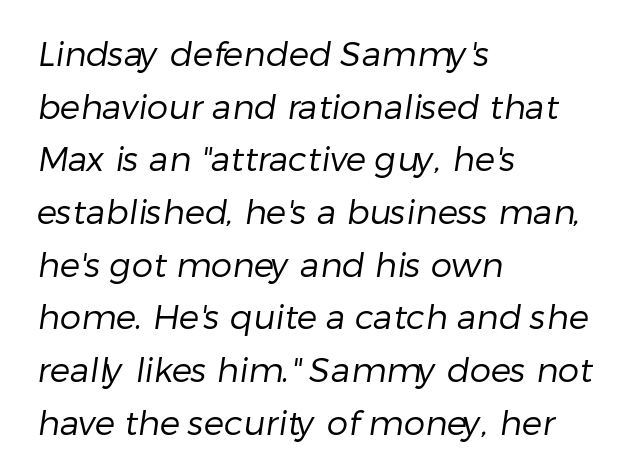
Q: Is the text bold? A: No.
Q: Is the typeface a serif or a sans-serif typeface? A: Sans-serif.
Q: Is the text underlined? A: No.
Q: How is the paragraph aligned? A: Left-aligned.
Q: Is the spacing between letters normal or unusually wide? A: Normal.
Q: Is the spacing between lines tight, normal or loose? A: Normal.
Q: Width (condensed, normal, or wide)? A: Normal.
Q: Stroke contrast? A: Low.
Q: x-height? A: Medium.
Q: Monospaced? A: No.
